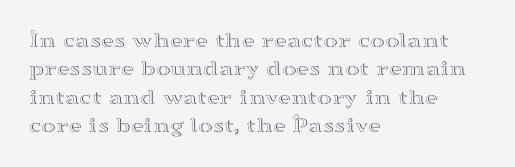
{"italic": "no", "underline": "no", "align": "left", "line_spacing": "normal", "line_spacing_ratio": 1.29, "letter_spacing": "normal", "letter_spacing_em": 0.0, "glyph_px": 22}
